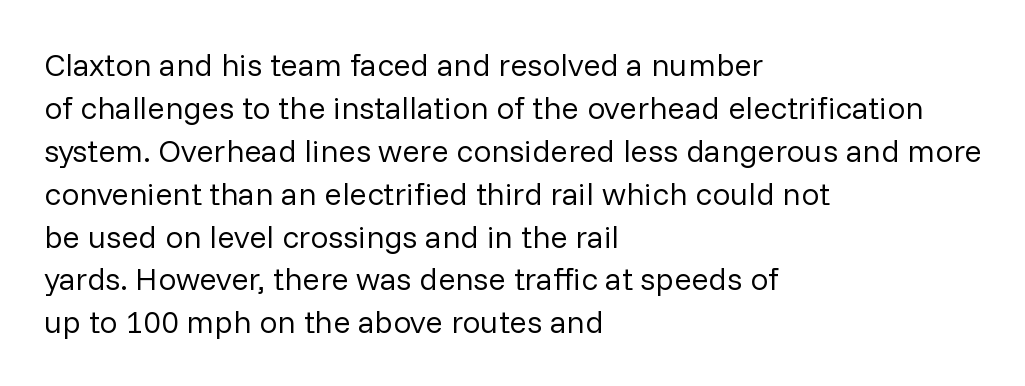
{"serif": "no", "italic": "no", "bold": "no", "weight": "regular", "width": "normal", "stroke_contrast": "low", "x_height": "medium", "monospaced": "no", "underline": "no", "align": "left", "line_spacing": "normal", "line_spacing_ratio": 1.34, "letter_spacing": "normal", "letter_spacing_em": 0.0, "glyph_px": 32}
